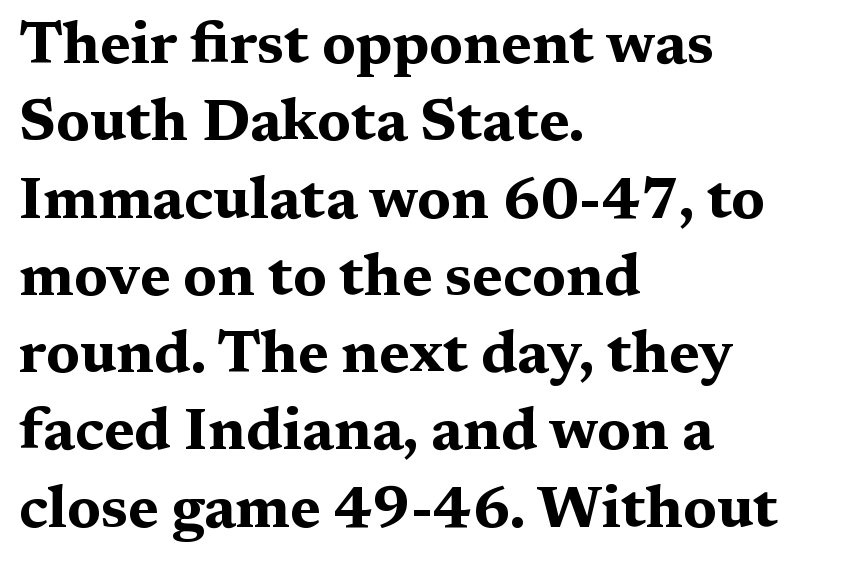
Q: Is the text bold? A: Yes.
Q: Is the text italic (slanted)? A: No, it is upright.
Q: Is the typeface a serif or a sans-serif typeface? A: Serif.
Q: Is the text underlined? A: No.
Q: How is the paragraph aligned? A: Left-aligned.
Q: Is the spacing between letters normal or unusually wide? A: Normal.
Q: Is the spacing between lines tight, normal or loose? A: Normal.
Q: Width (condensed, normal, or wide)? A: Wide.
Q: Stroke contrast? A: Medium.
Q: x-height? A: Medium.
Q: Monospaced? A: No.
